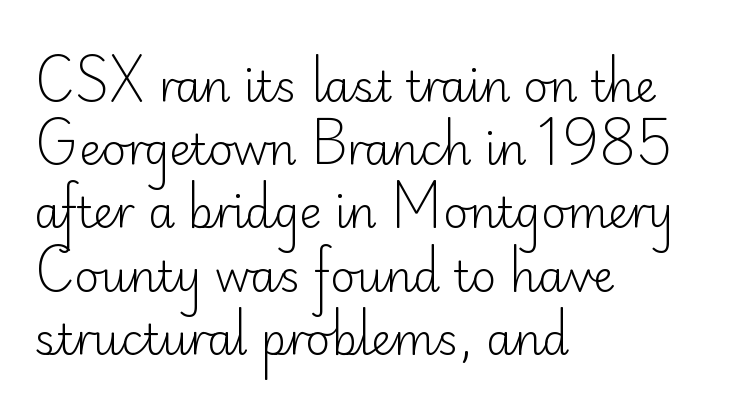
Q: Is the text bold? A: No.
Q: Is the text italic (slanted)? A: No, it is upright.
Q: Is the typeface a serif or a sans-serif typeface? A: Sans-serif.
Q: Is the text underlined? A: No.
Q: How is the paragraph aligned? A: Left-aligned.
Q: Is the spacing between letters normal or unusually wide? A: Normal.
Q: Is the spacing between lines tight, normal or loose? A: Normal.
Q: Width (condensed, normal, or wide)? A: Normal.
Q: Stroke contrast? A: Low.
Q: x-height? A: Small.
Q: Monospaced? A: No.
